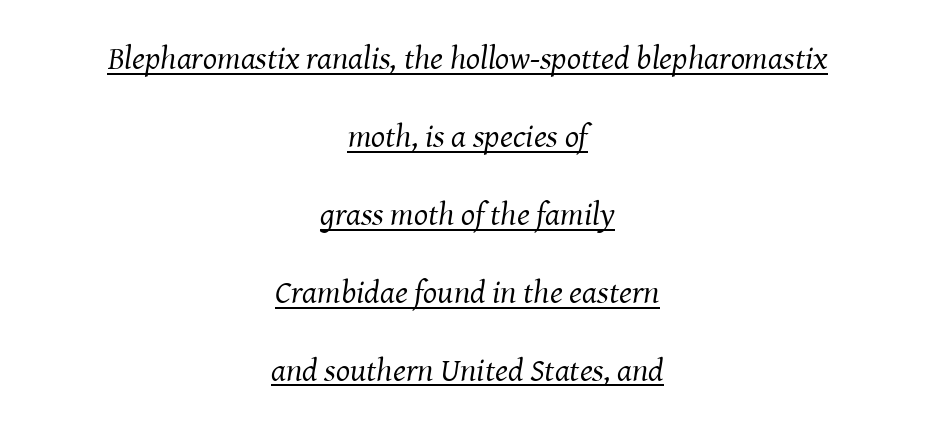
Yep, those are serifs on the letters. Observe the lean: these are italic letterforms. Short and long lines alike share a common midpoint. Honestly, the rows look like they've been pulled way apart. Think of a printed novel: that variable character pitch is what you see here. Stems here are at most as thick as an everyday book face.
